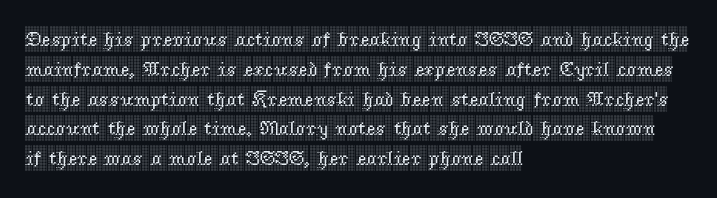
The image shows 20 px text type, upright; set left-aligned, normal line spacing (1.49x), normal letter spacing, not underlined.
